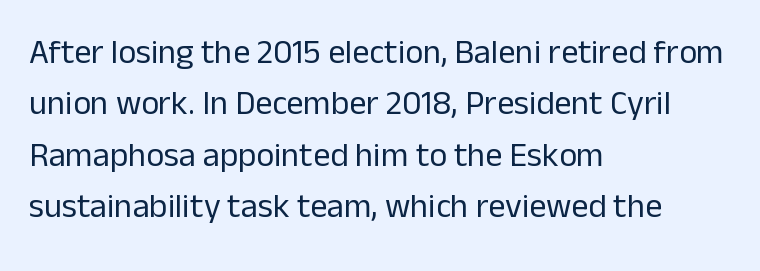
{"serif": "no", "italic": "no", "bold": "no", "weight": "regular", "width": "normal", "stroke_contrast": "low", "x_height": "medium", "monospaced": "no", "underline": "no", "align": "left", "line_spacing": "normal", "line_spacing_ratio": 1.51, "letter_spacing": "normal", "letter_spacing_em": 0.0, "glyph_px": 34}
